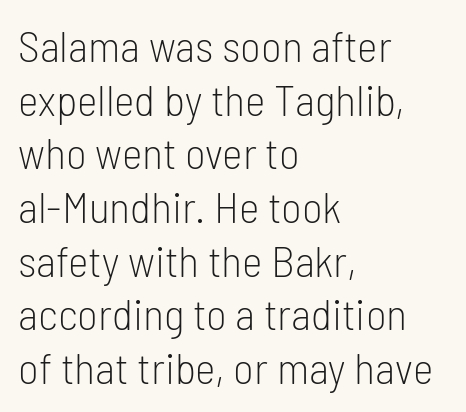
Q: Is the text bold? A: No.
Q: Is the text italic (slanted)? A: No, it is upright.
Q: Is the typeface a serif or a sans-serif typeface? A: Sans-serif.
Q: Is the text underlined? A: No.
Q: How is the paragraph aligned? A: Left-aligned.
Q: Is the spacing between letters normal or unusually wide? A: Normal.
Q: Width (condensed, normal, or wide)? A: Condensed.
Q: Stroke contrast? A: Low.
Q: x-height? A: Medium.
Q: Monospaced? A: No.
